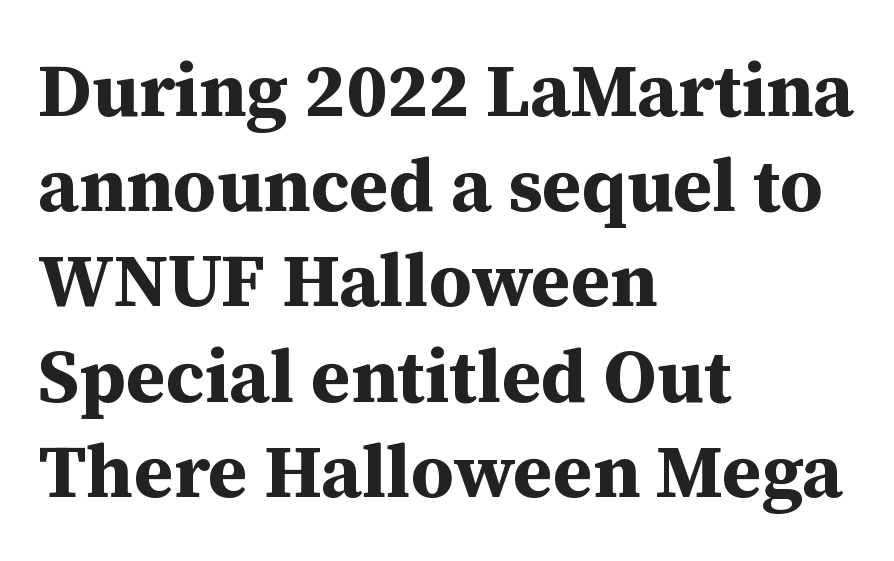
Descenders are the only things crossing below the line. This sample uses an upright cut, with every glyph sitting square on the baseline. Reading down the column, the eye jumps a familiar distance to each next line. Old-style or modern, the face here clearly has serifs. Weight: bold. These lines are rendered in a variable-pitch font.
